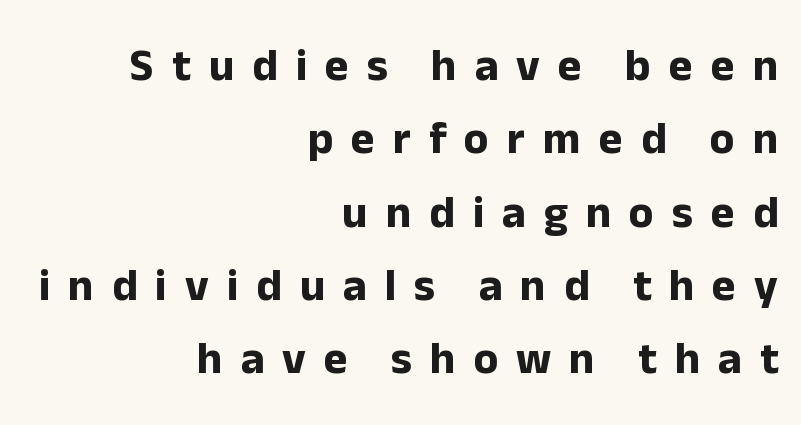
The image shows 45 px bold sans-serif type, upright; set right-aligned, normal line spacing (1.63x), unusually wide letter spacing (+0.4 em), not underlined; low stroke contrast and a medium x-height.
